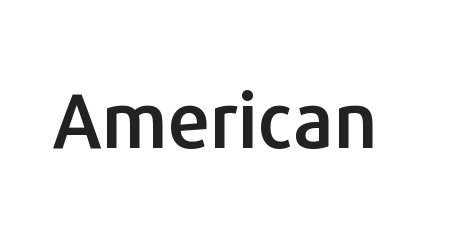
Q: Is the text italic (slanted)? A: No, it is upright.
Q: Is the typeface a serif or a sans-serif typeface? A: Sans-serif.
Q: Is the text underlined? A: No.
Q: Is the spacing between letters normal or unusually wide? A: Normal.
Q: Width (condensed, normal, or wide)? A: Normal.
Q: Stroke contrast? A: Low.
Q: x-height? A: Medium.
Q: Monospaced? A: No.
